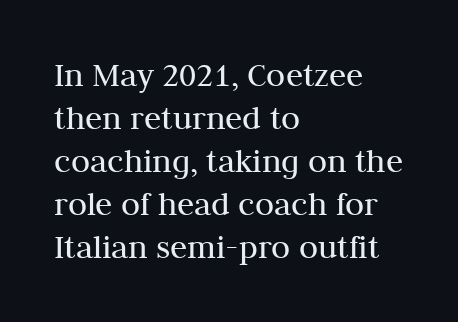
The image shows 35 px regular-weight serif type, upright; set left-aligned, line spacing 1.23x, normal letter spacing, not underlined; medium stroke contrast and a medium x-height.
